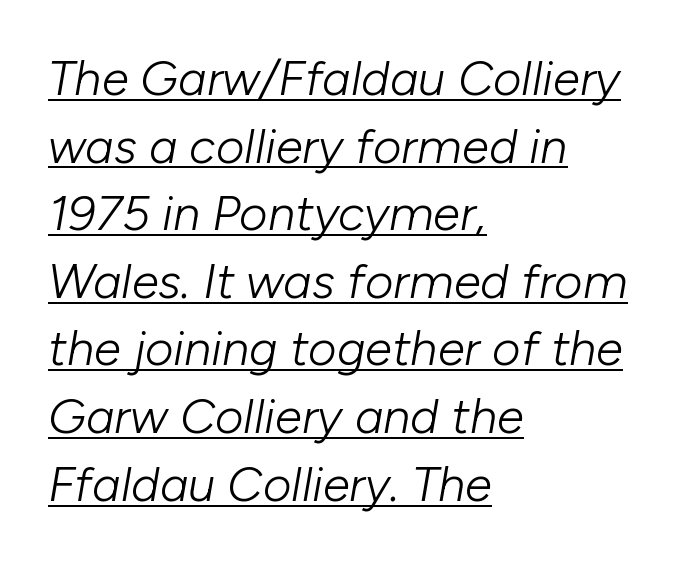
Stems and bowls with no extra thickness — not bold. Quick note: italic. The type is set solid horizontally, with unmodified tracking. The lines are quadded left. The glyphs are accompanied by a horizontal stroke just below them.
